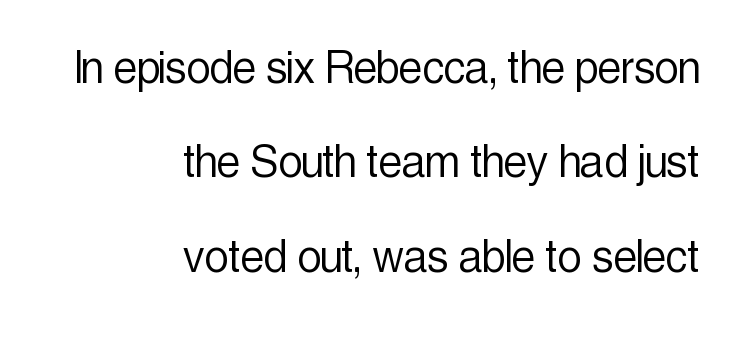
{"serif": "no", "italic": "no", "bold": "no", "weight": "light", "width": "condensed", "x_height": "medium", "monospaced": "no", "underline": "no", "align": "right", "line_spacing_ratio": 1.78, "letter_spacing": "normal", "letter_spacing_em": 0.0, "glyph_px": 53}
